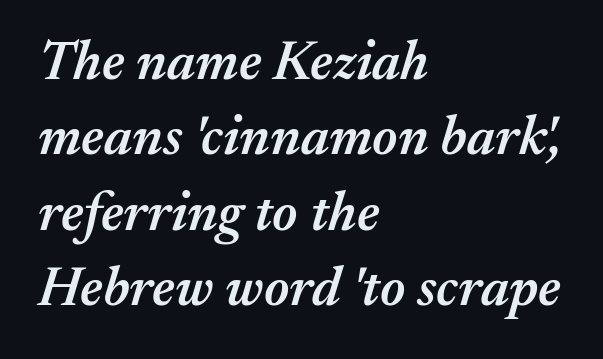
Q: Is the text bold? A: Semi-bold.
Q: Is the text italic (slanted)? A: Yes, it leans right by about 17 degrees.
Q: Is the text underlined? A: No.
Q: How is the paragraph aligned? A: Left-aligned.
Q: Is the spacing between letters normal or unusually wide? A: Normal.
Q: Is the spacing between lines tight, normal or loose? A: Normal.
Q: Width (condensed, normal, or wide)? A: Normal.
Q: Stroke contrast? A: Medium.
Q: x-height? A: Medium.
Q: Monospaced? A: No.
